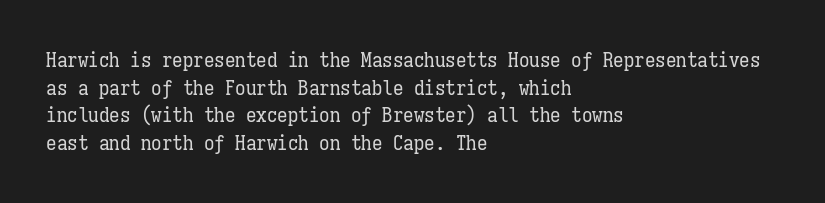
{"italic": "no", "bold": "no", "underline": "no", "align": "left", "line_spacing": "normal", "line_spacing_ratio": 1.32, "letter_spacing": "normal", "letter_spacing_em": 0.0, "glyph_px": 21}
